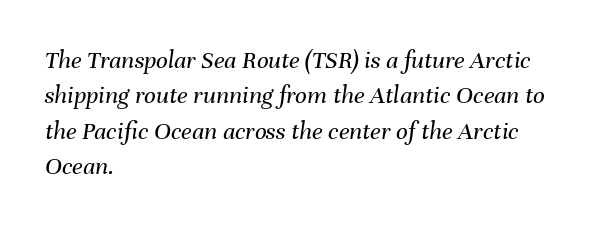
Q: Is the text bold? A: No.
Q: Is the text italic (slanted)? A: Yes, it leans right by about 8 degrees.
Q: Is the text underlined? A: No.
Q: How is the paragraph aligned? A: Left-aligned.
Q: Is the spacing between letters normal or unusually wide? A: Normal.
Q: Is the spacing between lines tight, normal or loose? A: Normal.
